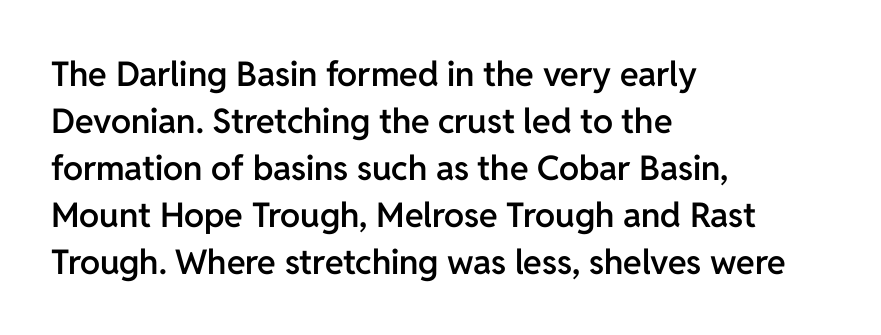
The image shows 34 px semibold sans-serif type, upright; set left-aligned, normal line spacing (1.38x), normal letter spacing, not underlined; low stroke contrast and a medium x-height.
